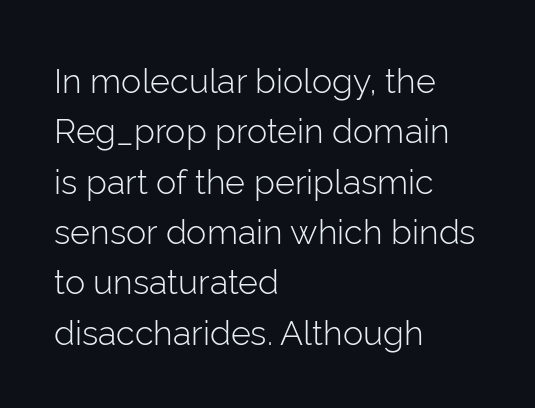
Q: Is the text bold? A: No.
Q: Is the text italic (slanted)? A: No, it is upright.
Q: Is the typeface a serif or a sans-serif typeface? A: Sans-serif.
Q: Is the text underlined? A: No.
Q: How is the paragraph aligned? A: Left-aligned.
Q: Is the spacing between letters normal or unusually wide? A: Normal.
Q: Is the spacing between lines tight, normal or loose? A: Normal.
Q: Width (condensed, normal, or wide)? A: Normal.
Q: Stroke contrast? A: Low.
Q: x-height? A: Medium.
Q: Monospaced? A: No.
